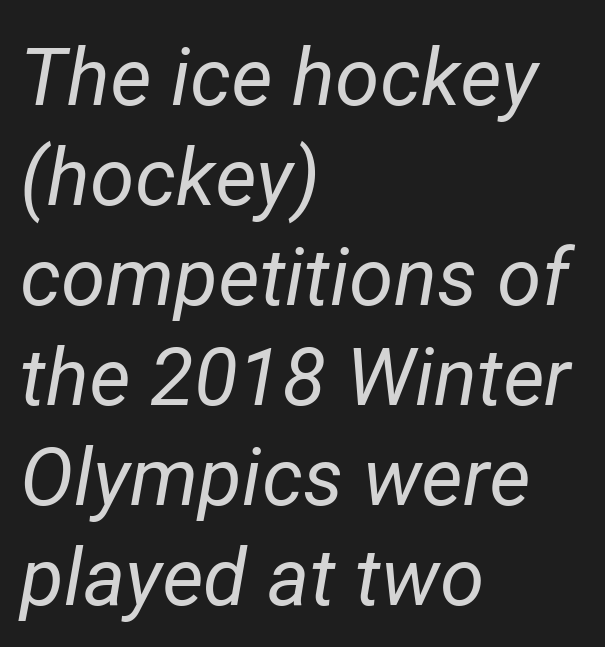
The image shows 80 px regular-weight type, italic (leaning right); set left-aligned, normal line spacing (1.25x), normal letter spacing, not underlined; low stroke contrast and a medium x-height.
